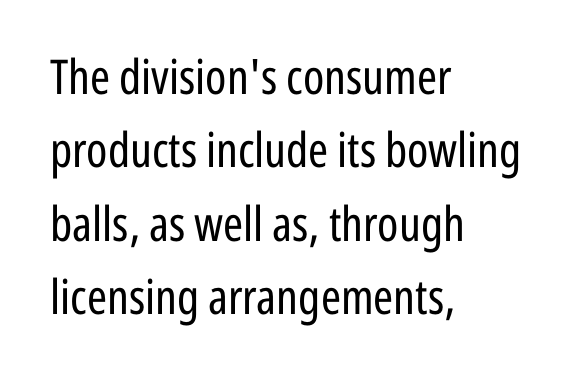
The image shows 48 px regular-weight, condensed sans-serif type, upright; set left-aligned, normal line spacing (1.53x), normal letter spacing, not underlined; low stroke contrast and a medium x-height.
